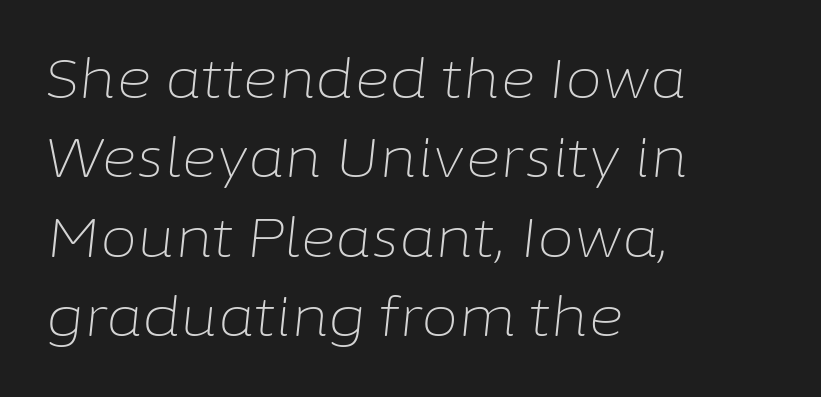
{"italic": "yes", "lean": "right", "slant_degrees": 6, "bold": "no", "weight": "light", "width": "normal", "stroke_contrast": "low", "x_height": "medium", "monospaced": "no", "underline": "no", "align": "left", "line_spacing": "normal", "line_spacing_ratio": 1.47, "letter_spacing": "normal", "letter_spacing_em": 0.0, "glyph_px": 54}
